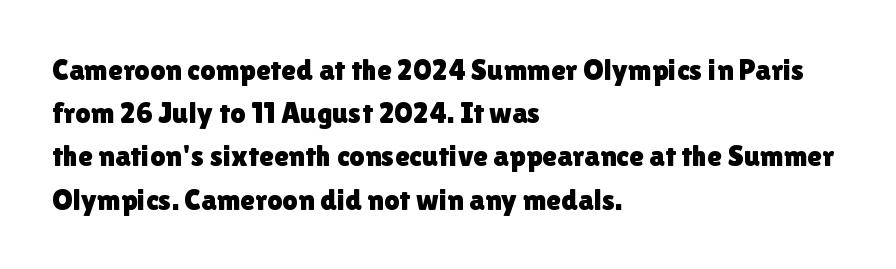
{"serif": "no", "italic": "no", "width": "normal", "x_height": "medium", "monospaced": "no", "underline": "no", "align": "left", "line_spacing": "normal", "line_spacing_ratio": 1.44, "letter_spacing": "normal", "letter_spacing_em": 0.0, "glyph_px": 30}
